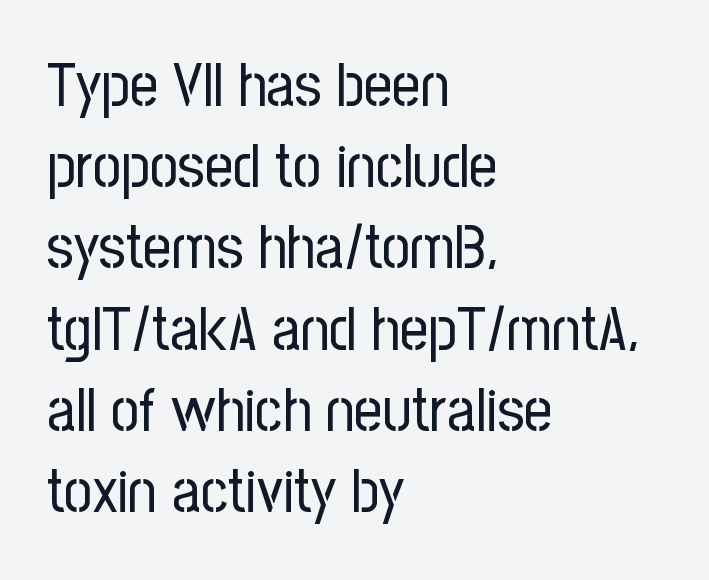
{"serif": "no", "italic": "no", "bold": "no", "weight": "regular", "width": "condensed", "stroke_contrast": "low", "x_height": "medium", "monospaced": "no", "underline": "no", "align": "left", "line_spacing": "normal", "line_spacing_ratio": 1.31, "letter_spacing": "normal", "letter_spacing_em": 0.0, "glyph_px": 62}
